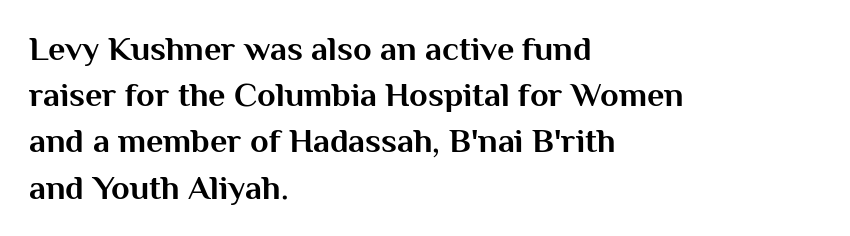
Bold? Absolutely — the strokes are thick and heavy. Horizontally, the lines are justified to the leading edge only. The letters advance in unequal steps, a hallmark of proportional type. Descenders hang freely into open space. To sum up the face: it is a sans, with no serifs. The line texture is even and compact thanks to regular tracking.
